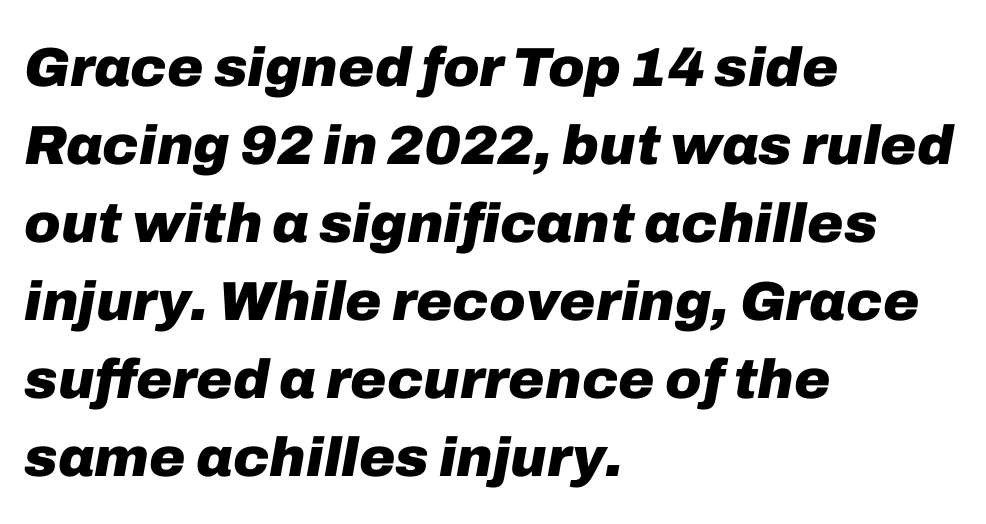
The image shows 55 px heavy type, italic (leaning right); set left-aligned, normal line spacing (1.42x), normal letter spacing, not underlined; low stroke contrast and a medium x-height.
